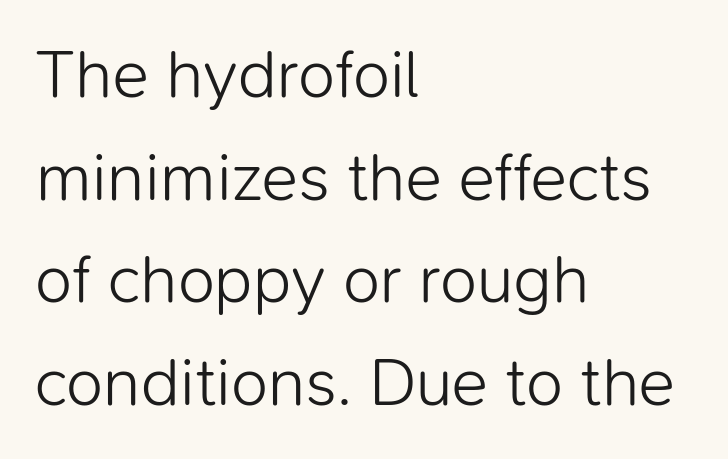
Q: Is the text bold? A: No.
Q: Is the text italic (slanted)? A: No, it is upright.
Q: Is the typeface a serif or a sans-serif typeface? A: Sans-serif.
Q: Is the text underlined? A: No.
Q: How is the paragraph aligned? A: Left-aligned.
Q: Is the spacing between letters normal or unusually wide? A: Normal.
Q: Is the spacing between lines tight, normal or loose? A: Normal.
Q: Width (condensed, normal, or wide)? A: Normal.
Q: Stroke contrast? A: Low.
Q: x-height? A: Medium.
Q: Monospaced? A: No.
